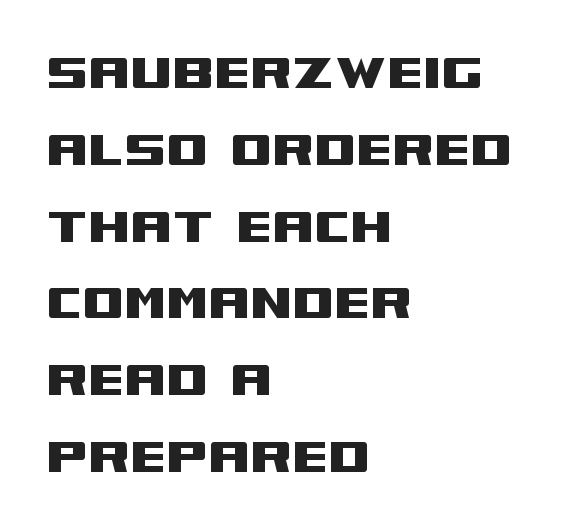
The image shows 60 px wide sans-serif type, upright; set left-aligned, normal line spacing (1.28x), normal letter spacing, not underlined; medium stroke contrast and a large x-height.
